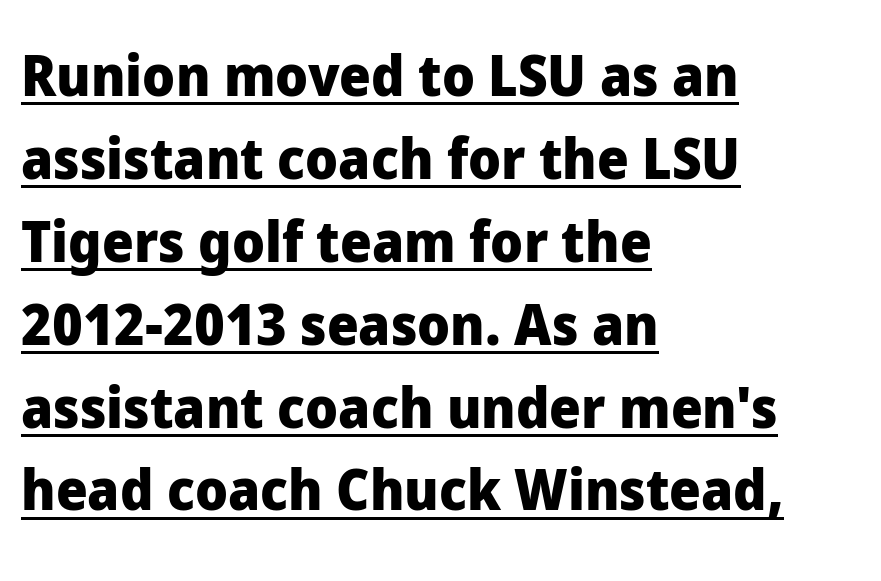
The image shows 56 px heavy sans-serif type, upright; set left-aligned, normal line spacing (1.48x), normal letter spacing, underlined; low stroke contrast and a medium x-height.
